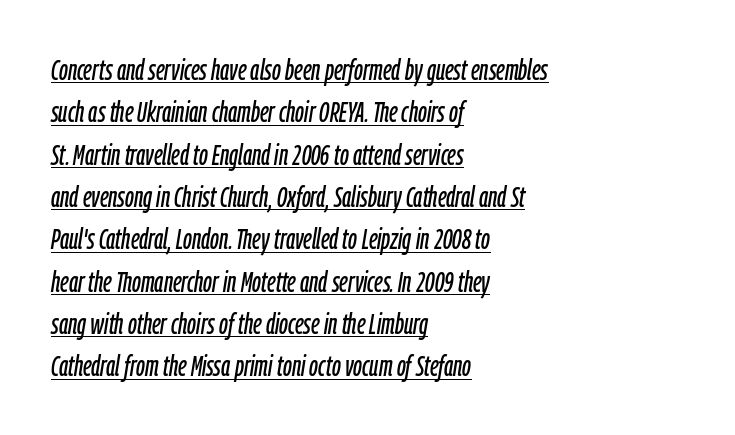
Q: Is the text italic (slanted)? A: Yes, it leans right by about 9 degrees.
Q: Is the text underlined? A: Yes.
Q: How is the paragraph aligned? A: Left-aligned.
Q: Is the spacing between letters normal or unusually wide? A: Normal.
Q: Is the spacing between lines tight, normal or loose? A: Normal.
Q: Width (condensed, normal, or wide)? A: Condensed.
Q: Stroke contrast? A: Low.
Q: x-height? A: Medium.
Q: Monospaced? A: No.
